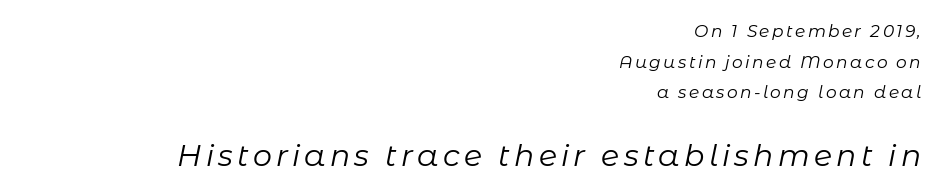
Q: Is the text bold? A: No.
Q: Is the text italic (slanted)? A: Yes, it leans right by about 11 degrees.
Q: Is the text underlined? A: No.
Q: How is the paragraph aligned? A: Right-aligned.
Q: Which block of text is set in a larger size, the first (top) or the second (bottom)? A: The second (bottom) one.
Q: Width (condensed, normal, or wide)? A: Normal.
Q: Stroke contrast? A: Low.
Q: x-height? A: Medium.
Q: Monospaced? A: No.
